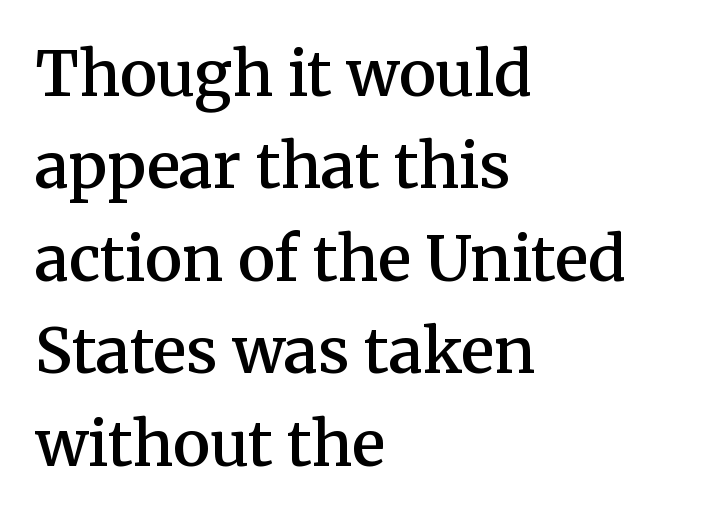
The image shows 62 px semibold serif type, upright; set left-aligned, normal line spacing (1.49x), normal letter spacing, not underlined; medium stroke contrast and a medium x-height.
